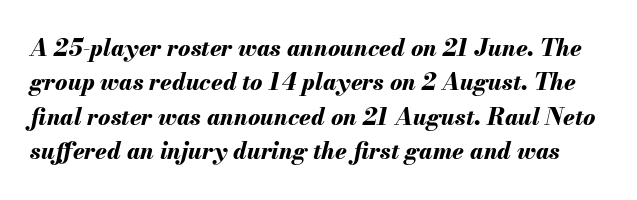
The image shows 23 px bold type, italic (leaning right); set normal line spacing (1.5x), normal letter spacing, not underlined.
